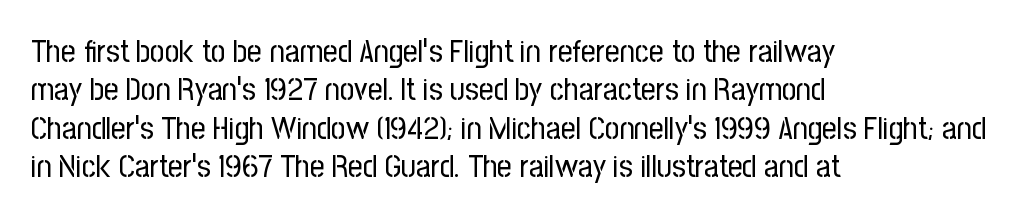
{"serif": "no", "italic": "no", "bold": "no", "weight": "regular", "width": "condensed", "stroke_contrast": "low", "x_height": "medium", "monospaced": "no", "underline": "no", "align": "left", "line_spacing_ratio": 1.2, "letter_spacing": "normal", "letter_spacing_em": 0.0, "glyph_px": 32}
